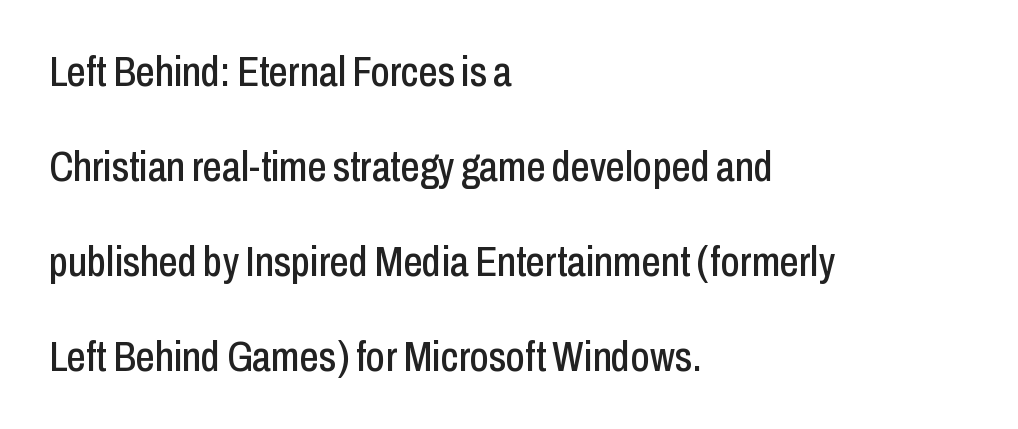
{"serif": "no", "italic": "no", "width": "condensed", "stroke_contrast": "low", "x_height": "medium", "monospaced": "no", "underline": "no", "align": "left", "line_spacing": "loose", "line_spacing_ratio": 2.26, "letter_spacing": "normal", "letter_spacing_em": 0.0, "glyph_px": 42}
